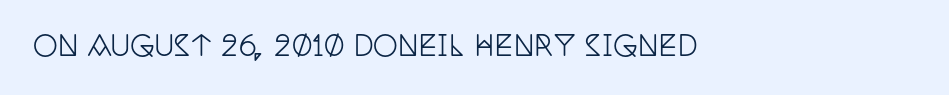
Q: Is the text italic (slanted)? A: No, it is upright.
Q: Is the typeface a serif or a sans-serif typeface? A: Serif.
Q: Is the text underlined? A: No.
Q: Is the spacing between letters normal or unusually wide? A: Normal.
Q: Width (condensed, normal, or wide)? A: Condensed.
Q: Stroke contrast? A: Low.
Q: x-height? A: Large.
Q: Monospaced? A: No.
